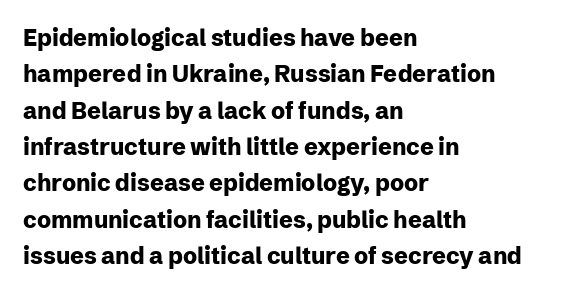
{"italic": "no", "bold": "yes", "underline": "no", "align": "left", "line_spacing": "normal", "line_spacing_ratio": 1.58, "letter_spacing": "normal", "letter_spacing_em": 0.0, "glyph_px": 23}
